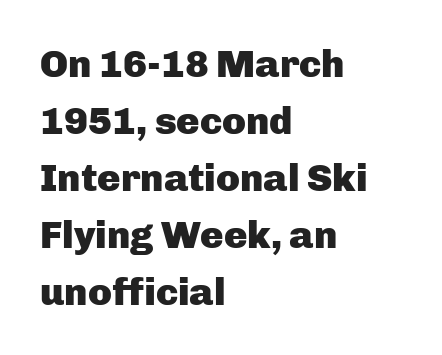
The image shows 39 px heavy sans-serif type, upright; set left-aligned, normal line spacing (1.46x), normal letter spacing, not underlined; low stroke contrast and a medium x-height.
